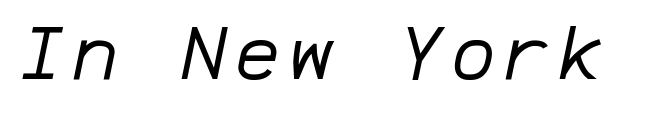
Q: Is the text bold? A: No.
Q: Is the text italic (slanted)? A: Yes, it leans right by about 12 degrees.
Q: Is the text underlined? A: No.
Q: Width (condensed, normal, or wide)? A: Normal.
Q: Stroke contrast? A: Low.
Q: x-height? A: Medium.
Q: Monospaced? A: Yes.
